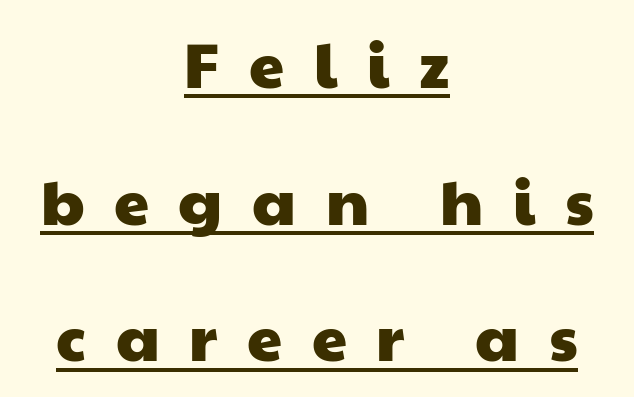
Notice how a bar underscores the lettering throughout. A typesetter would call this proportional, since set widths differ per character. Leading: increased. In CSS terms this would be text-align: center.
